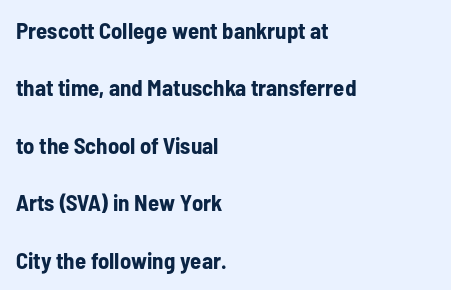
The image shows 23 px bold type, upright; set left-aligned, loose line spacing (2.5x), normal letter spacing, not underlined.
